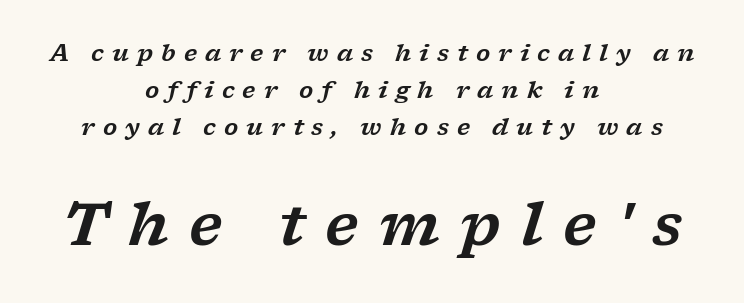
{"serif": "yes", "italic": "yes", "lean": "right", "slant_degrees": 17, "width": "wide", "stroke_contrast": "low", "x_height": "medium", "monospaced": "no", "underline": "no", "align": "center", "line_spacing": "normal", "line_spacing_ratio": 1.61, "letter_spacing": "wide", "letter_spacing_em": 0.35, "larger_block": "second", "size_ratio": 2.52, "glyph_px": 58}
